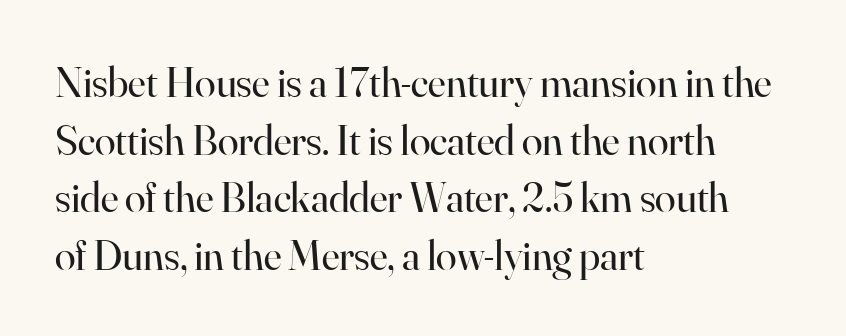
The image shows 42 px regular-weight serif type, upright; set left-aligned, normal line spacing (1.37x), normal letter spacing, not underlined; high stroke contrast and a small x-height.
